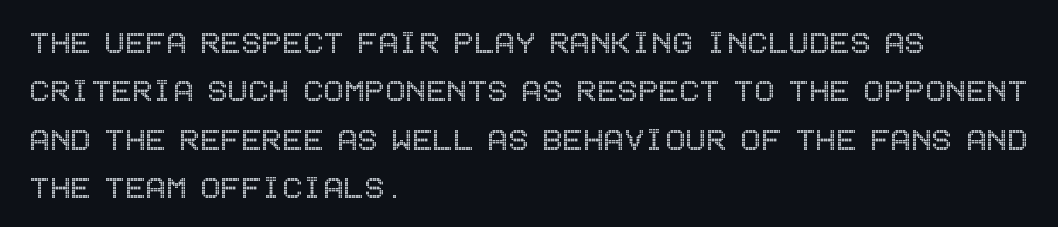
The lines sit at an ordinary, default distance from one another. Type without underlining. Quick note: not italic, upright. This sample is left-justified, so line endings fall wherever the words run out.
